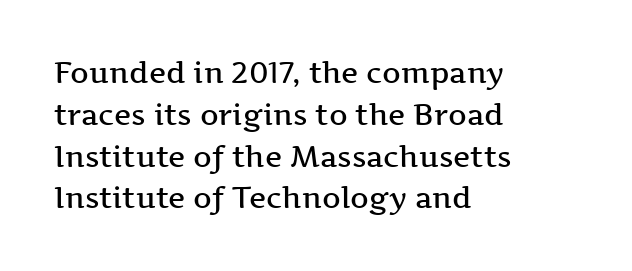
{"serif": "yes", "italic": "no", "bold": "semi", "weight": "semibold", "width": "wide", "stroke_contrast": "medium", "x_height": "medium", "monospaced": "no", "underline": "no", "align": "left", "line_spacing": "normal", "line_spacing_ratio": 1.44, "letter_spacing": "normal", "letter_spacing_em": 0.0, "glyph_px": 29}
